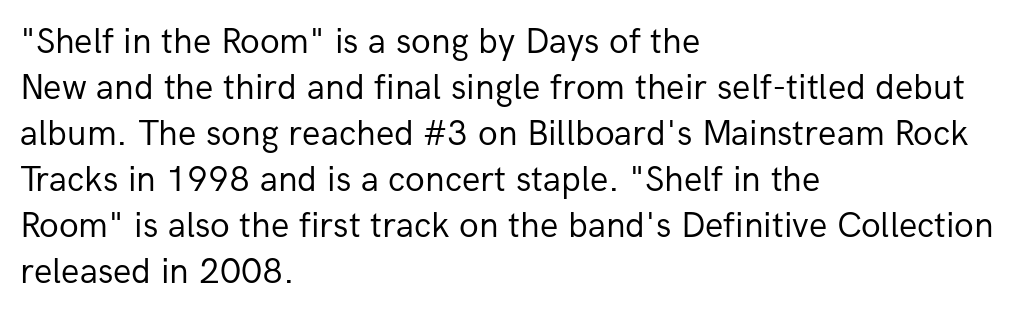
The image shows 36 px regular-weight sans-serif type, upright; set left-aligned, normal line spacing (1.28x), normal letter spacing, not underlined; low stroke contrast and a medium x-height.
